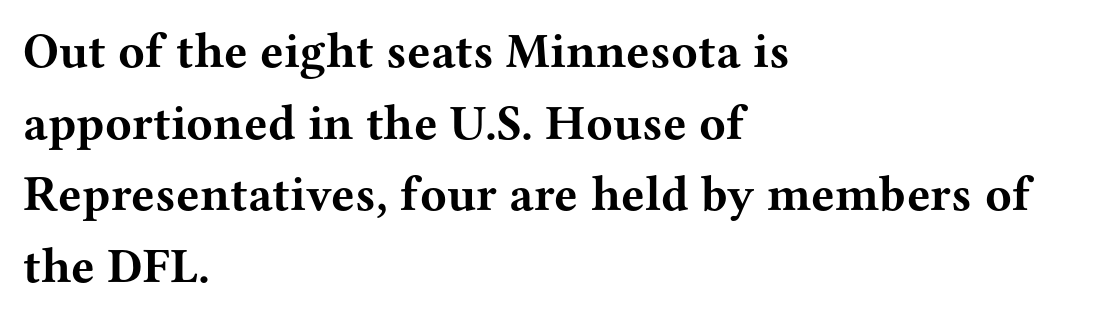
A typesetter would mark this as roman, not italic. A typesetter would call this proportional, since set widths differ per character. Default kerning and tracking; the words read as compact shapes. Regular leading. Small tapered or slab feet sit at the stroke ends, so this counts as serif. Thick stems and heavy bowls — unmistakably bold.
